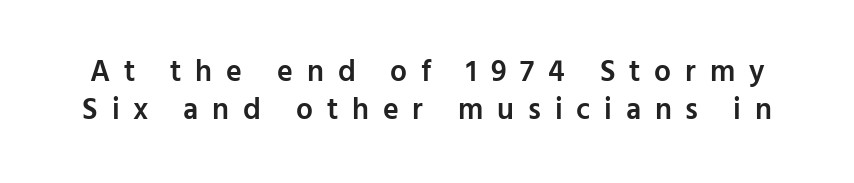
Students, this is semibold: more ink than regular, less than bold. Vertically, the passage feels balanced, rows spaced as you'd expect. The lettering holds an erect, upright posture throughout. Glyph-to-glyph distance is far greater than everyday printed text.
